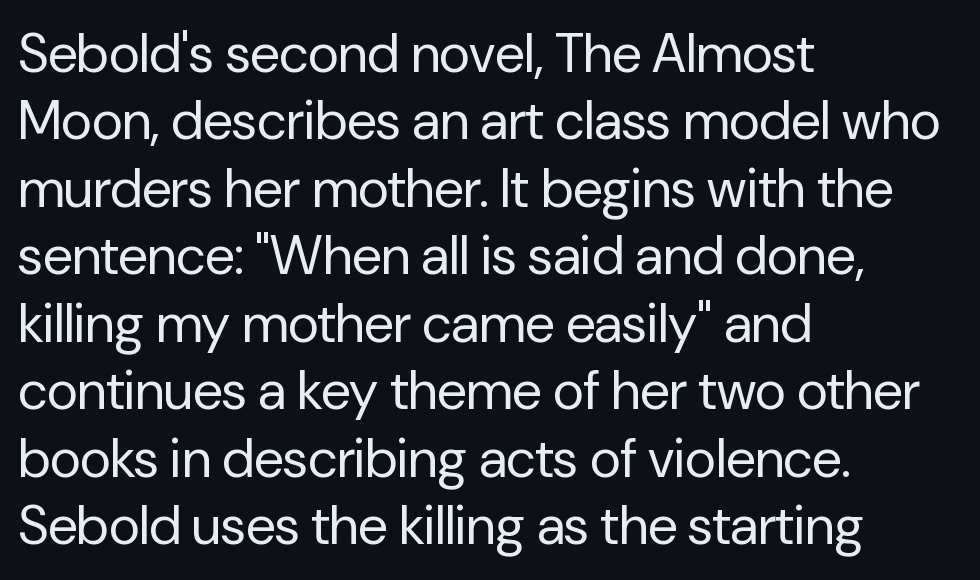
The image shows 54 px regular-weight sans-serif type, upright; set left-aligned, normal line spacing (1.25x), normal letter spacing, not underlined; low stroke contrast and a medium x-height.
